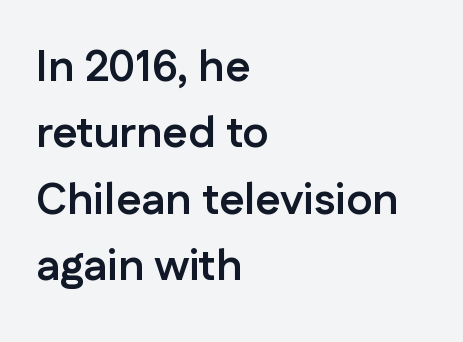
Q: Is the text bold? A: Yes.
Q: Is the text italic (slanted)? A: No, it is upright.
Q: Is the typeface a serif or a sans-serif typeface? A: Sans-serif.
Q: Is the text underlined? A: No.
Q: How is the paragraph aligned? A: Left-aligned.
Q: Is the spacing between letters normal or unusually wide? A: Normal.
Q: Is the spacing between lines tight, normal or loose? A: Normal.
Q: Width (condensed, normal, or wide)? A: Normal.
Q: Stroke contrast? A: Low.
Q: x-height? A: Medium.
Q: Monospaced? A: No.
